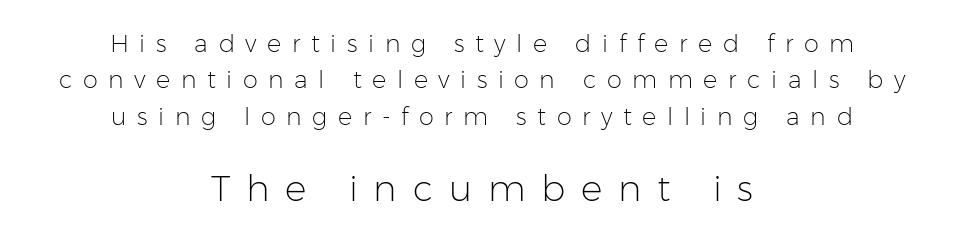
{"serif": "no", "italic": "no", "bold": "no", "weight": "light", "width": "normal", "stroke_contrast": "low", "x_height": "medium", "monospaced": "no", "underline": "no", "align": "center", "line_spacing": "normal", "line_spacing_ratio": 1.52, "letter_spacing": "wide", "letter_spacing_em": 0.44, "larger_block": "second", "size_ratio": 1.5, "glyph_px": 36}
